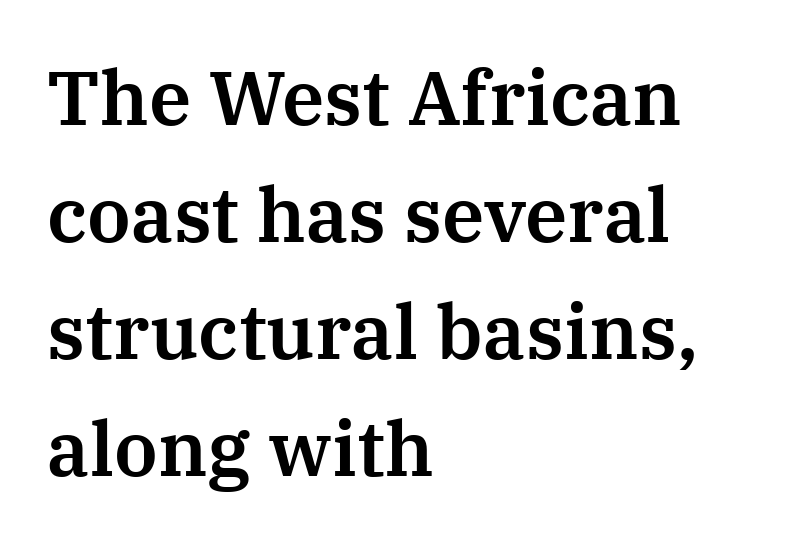
{"serif": "yes", "italic": "no", "width": "normal", "stroke_contrast": "medium", "x_height": "medium", "monospaced": "no", "underline": "no", "align": "left", "line_spacing": "normal", "line_spacing_ratio": 1.54, "letter_spacing": "normal", "letter_spacing_em": 0.0, "glyph_px": 76}
